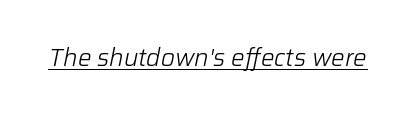
Q: Is the text bold? A: No.
Q: Is the text italic (slanted)? A: Yes, it leans right by about 12 degrees.
Q: Is the text underlined? A: Yes.
Q: Is the spacing between letters normal or unusually wide? A: Normal.
